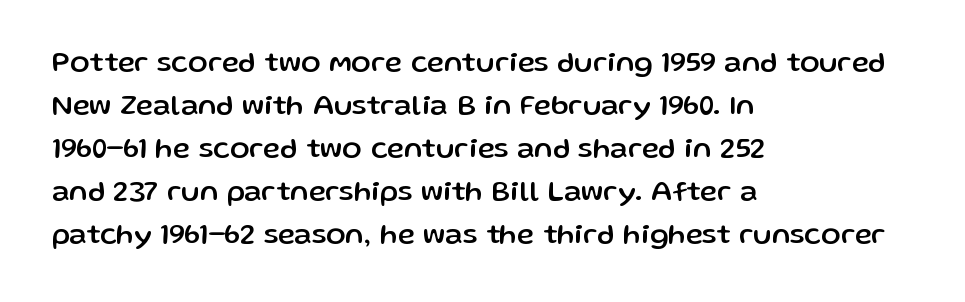
Q: Is the text italic (slanted)? A: No, it is upright.
Q: Is the typeface a serif or a sans-serif typeface? A: Sans-serif.
Q: Is the text underlined? A: No.
Q: How is the paragraph aligned? A: Left-aligned.
Q: Is the spacing between letters normal or unusually wide? A: Normal.
Q: Is the spacing between lines tight, normal or loose? A: Normal.
Q: Width (condensed, normal, or wide)? A: Normal.
Q: Stroke contrast? A: Low.
Q: x-height? A: Medium.
Q: Monospaced? A: No.
